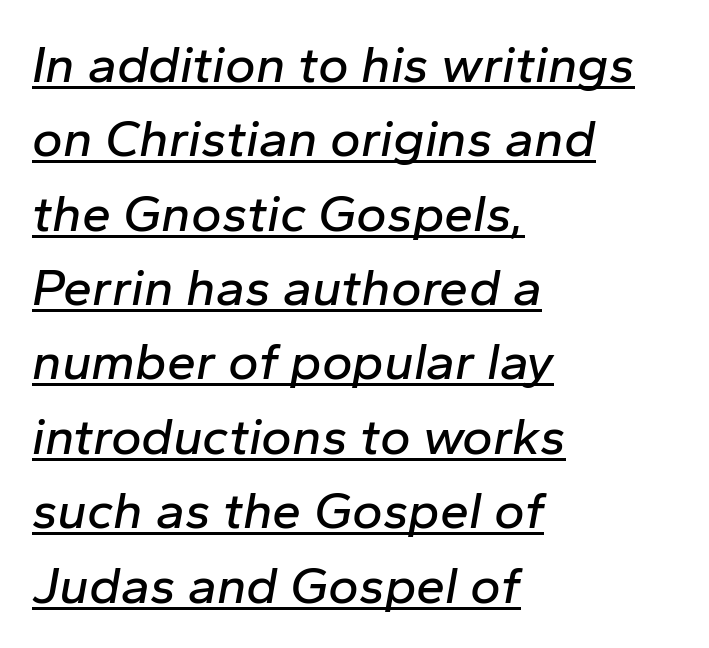
Q: Is the text italic (slanted)? A: Yes, it leans right by about 10 degrees.
Q: Is the text underlined? A: Yes.
Q: How is the paragraph aligned? A: Left-aligned.
Q: Is the spacing between letters normal or unusually wide? A: Normal.
Q: Is the spacing between lines tight, normal or loose? A: Normal.
Q: Width (condensed, normal, or wide)? A: Normal.
Q: Stroke contrast? A: Low.
Q: x-height? A: Medium.
Q: Monospaced? A: No.
